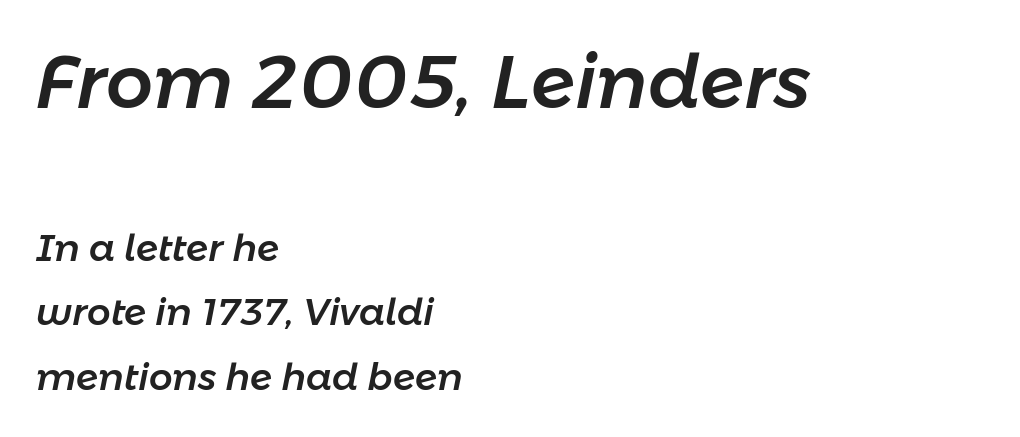
Q: Is the text italic (slanted)? A: Yes, it leans right by about 11 degrees.
Q: Is the text underlined? A: No.
Q: How is the paragraph aligned? A: Left-aligned.
Q: Is the spacing between letters normal or unusually wide? A: Normal.
Q: Which block of text is set in a larger size, the first (top) or the second (bottom)? A: The first (top) one.
Q: Width (condensed, normal, or wide)? A: Normal.
Q: Stroke contrast? A: Low.
Q: x-height? A: Medium.
Q: Monospaced? A: No.
